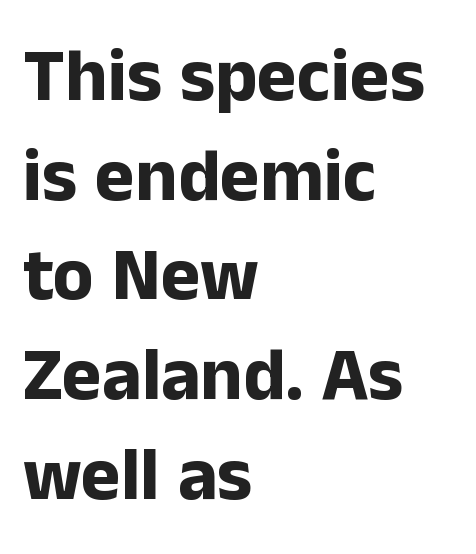
Q: Is the text bold? A: Yes.
Q: Is the text italic (slanted)? A: No, it is upright.
Q: Is the typeface a serif or a sans-serif typeface? A: Sans-serif.
Q: Is the text underlined? A: No.
Q: How is the paragraph aligned? A: Left-aligned.
Q: Is the spacing between letters normal or unusually wide? A: Normal.
Q: Is the spacing between lines tight, normal or loose? A: Normal.
Q: Width (condensed, normal, or wide)? A: Normal.
Q: Stroke contrast? A: Low.
Q: x-height? A: Medium.
Q: Monospaced? A: No.
